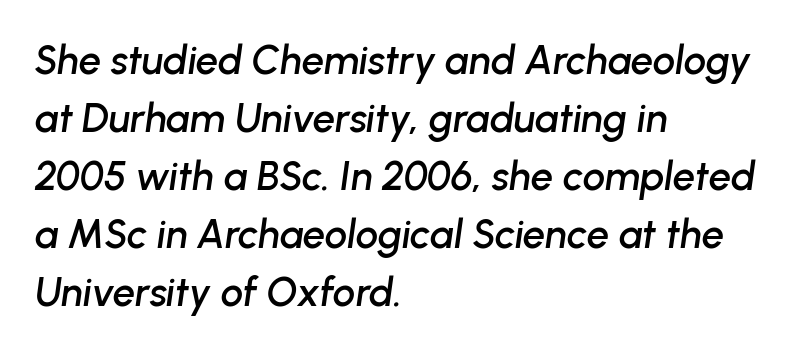
Q: Is the text italic (slanted)? A: Yes, it leans right by about 8 degrees.
Q: Is the text underlined? A: No.
Q: How is the paragraph aligned? A: Left-aligned.
Q: Is the spacing between letters normal or unusually wide? A: Normal.
Q: Is the spacing between lines tight, normal or loose? A: Normal.
Q: Width (condensed, normal, or wide)? A: Normal.
Q: Stroke contrast? A: Low.
Q: x-height? A: Medium.
Q: Monospaced? A: No.
